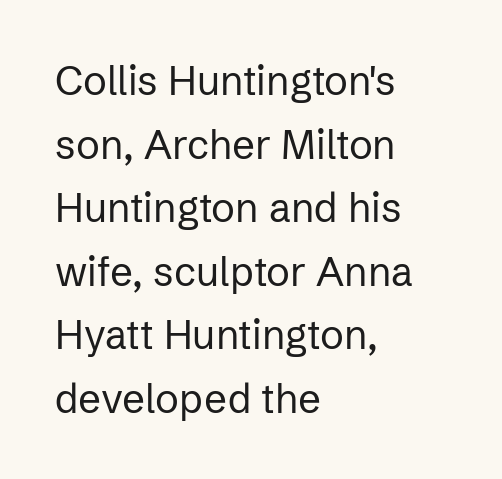
Q: Is the text bold? A: No.
Q: Is the text italic (slanted)? A: No, it is upright.
Q: Is the typeface a serif or a sans-serif typeface? A: Sans-serif.
Q: Is the text underlined? A: No.
Q: How is the paragraph aligned? A: Left-aligned.
Q: Is the spacing between letters normal or unusually wide? A: Normal.
Q: Is the spacing between lines tight, normal or loose? A: Normal.
Q: Width (condensed, normal, or wide)? A: Normal.
Q: Stroke contrast? A: Low.
Q: x-height? A: Medium.
Q: Monospaced? A: No.
